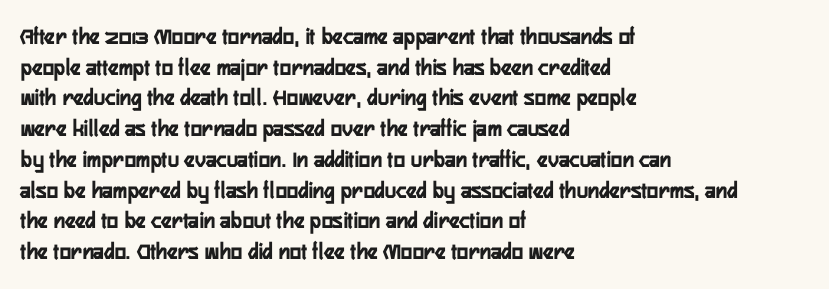
Q: Is the text italic (slanted)? A: No, it is upright.
Q: Is the text underlined? A: No.
Q: How is the paragraph aligned? A: Left-aligned.
Q: Is the spacing between letters normal or unusually wide? A: Normal.
Q: Is the spacing between lines tight, normal or loose? A: Normal.
